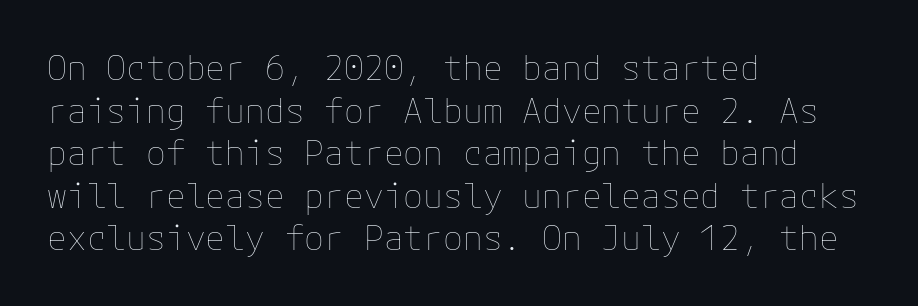
The image shows 33 px thin type, upright; set left-aligned, normal line spacing (1.29x), normal letter spacing, not underlined; low stroke contrast and a medium x-height.
